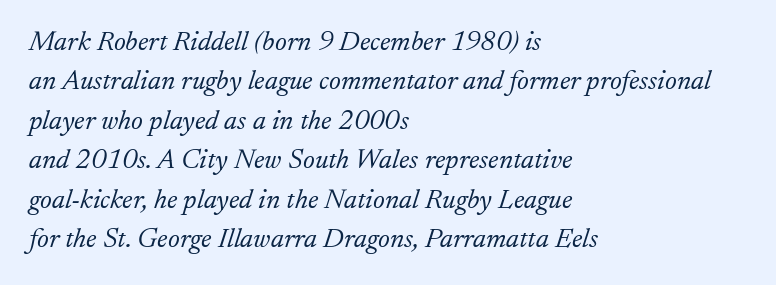
The specimen omits any rule beneath the text block's lines. Honestly, the letter spacing is just normal — you wouldn't notice it. Horizontal alignment here is leftward, the default for most running prose. Classification — serif. Nothing heavy about these letters — not bold at all. Each new line begins a customary step beneath the previous one.
